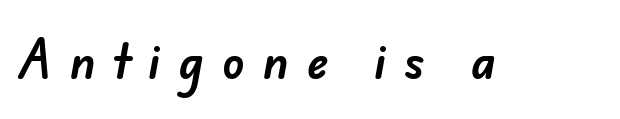
{"serif": "no", "width": "normal", "stroke_contrast": "low", "x_height": "small", "monospaced": "no", "underline": "no", "letter_spacing": "wide", "letter_spacing_em": 0.4, "glyph_px": 46}
